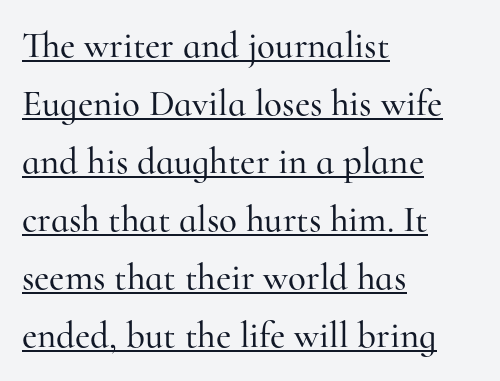
Q: Is the text italic (slanted)? A: No, it is upright.
Q: Is the typeface a serif or a sans-serif typeface? A: Serif.
Q: Is the text underlined? A: Yes.
Q: How is the paragraph aligned? A: Left-aligned.
Q: Is the spacing between letters normal or unusually wide? A: Normal.
Q: Is the spacing between lines tight, normal or loose? A: Normal.
Q: Width (condensed, normal, or wide)? A: Normal.
Q: Stroke contrast? A: High.
Q: x-height? A: Small.
Q: Monospaced? A: No.
